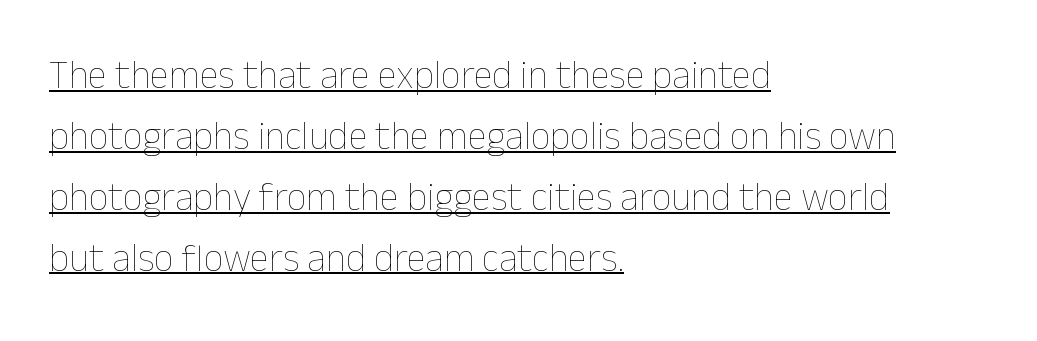
{"italic": "no", "bold": "no", "weight": "thin", "width": "normal", "stroke_contrast": "low", "x_height": "medium", "monospaced": "no", "underline": "yes", "align": "left", "line_spacing": "normal", "line_spacing_ratio": 1.56, "letter_spacing": "normal", "letter_spacing_em": 0.0, "glyph_px": 39}
